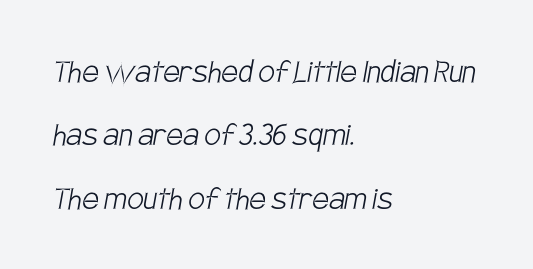
Q: Is the text bold? A: No.
Q: Is the typeface a serif or a sans-serif typeface? A: Sans-serif.
Q: Is the text underlined? A: No.
Q: How is the paragraph aligned? A: Left-aligned.
Q: Is the spacing between letters normal or unusually wide? A: Normal.
Q: Width (condensed, normal, or wide)? A: Condensed.
Q: Stroke contrast? A: Low.
Q: x-height? A: Large.
Q: Monospaced? A: No.
